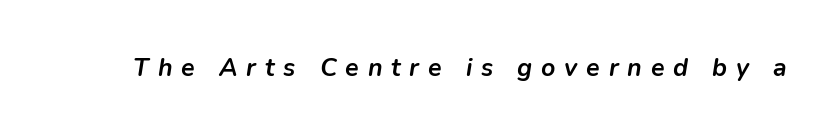
The image shows 25 px bold type, italic (leaning right); set unusually wide letter spacing (+0.35 em), not underlined.
